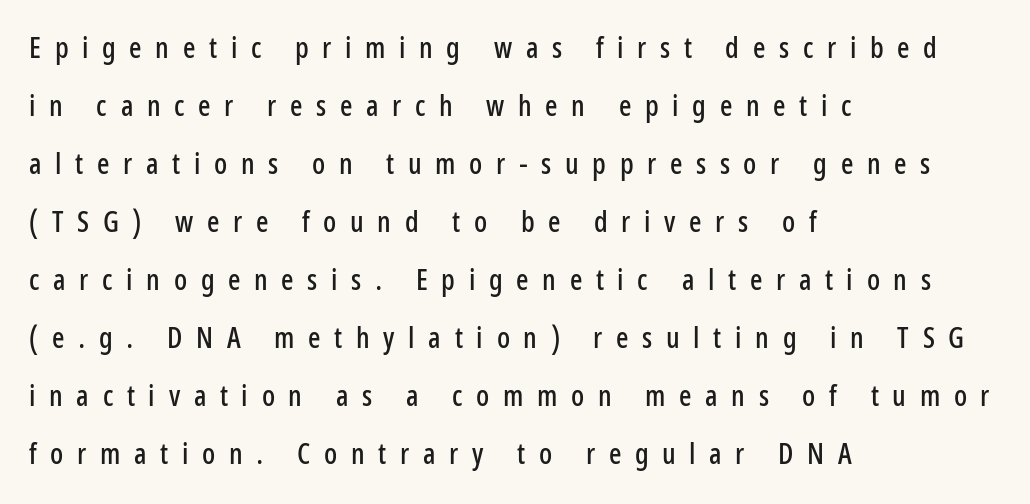
The image shows 29 px condensed sans-serif type, upright; set left-aligned, loose line spacing (2.0x), unusually wide letter spacing (+0.47 em), not underlined; low stroke contrast and a medium x-height.
